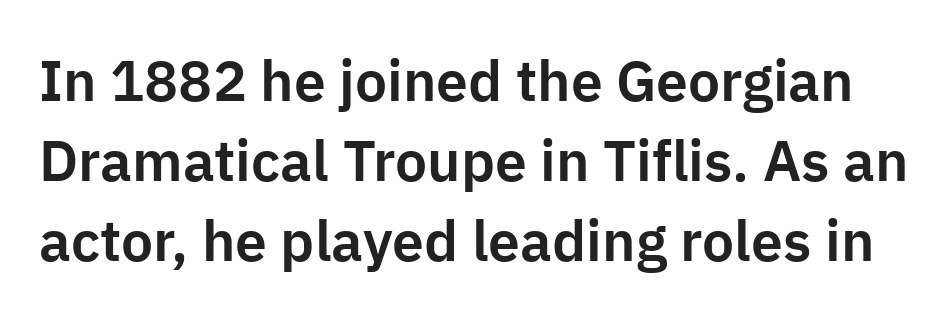
The image shows 57 px sans-serif type, upright; set normal line spacing (1.4x), normal letter spacing, not underlined; low stroke contrast and a medium x-height.
